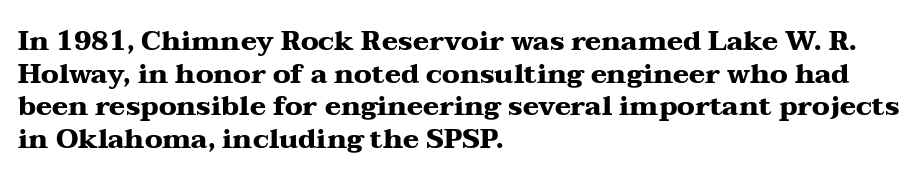
{"italic": "no", "bold": "yes", "underline": "no", "align": "left", "line_spacing_ratio": 1.21, "letter_spacing": "normal", "letter_spacing_em": 0.0, "glyph_px": 27}
